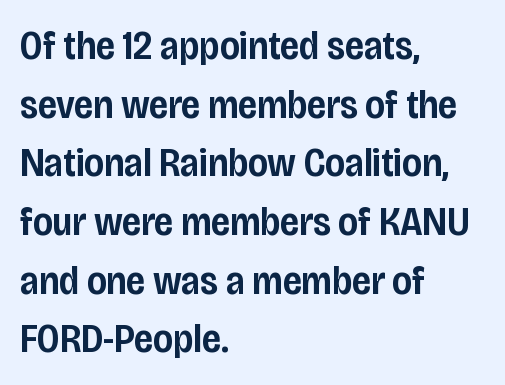
The image shows 41 px semibold, condensed sans-serif type, upright; set left-aligned, normal line spacing (1.43x), normal letter spacing, not underlined; low stroke contrast and a large x-height.
